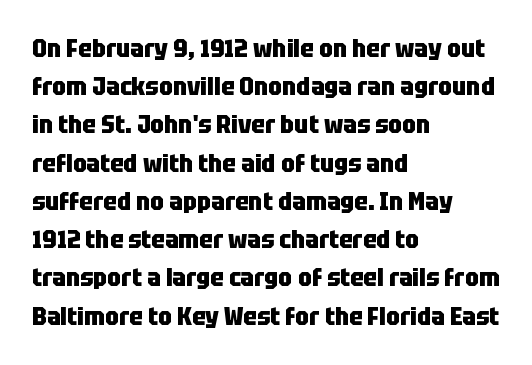
The image shows 25 px bold type, upright; set left-aligned, normal line spacing (1.53x), normal letter spacing, not underlined.
